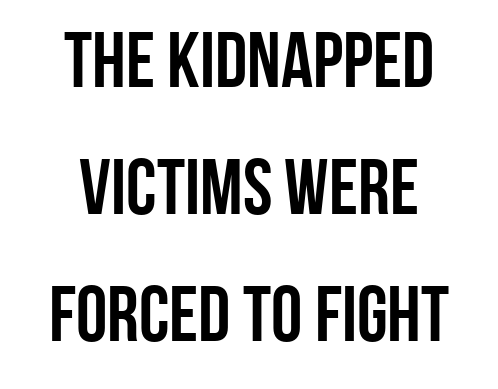
The image shows 79 px semibold, condensed sans-serif type, upright; set centered, normal line spacing (1.61x), normal letter spacing, not underlined; low stroke contrast and a large x-height.
